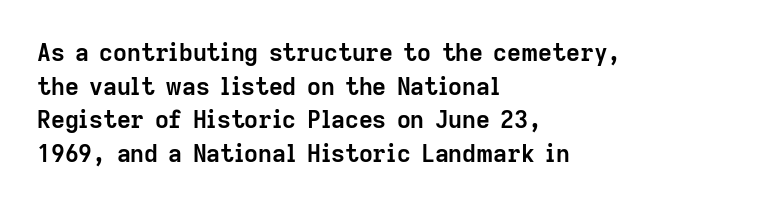
{"italic": "no", "bold": "yes", "underline": "no", "align": "left", "line_spacing": "normal", "line_spacing_ratio": 1.4, "letter_spacing": "normal", "letter_spacing_em": 0.0, "glyph_px": 24}
